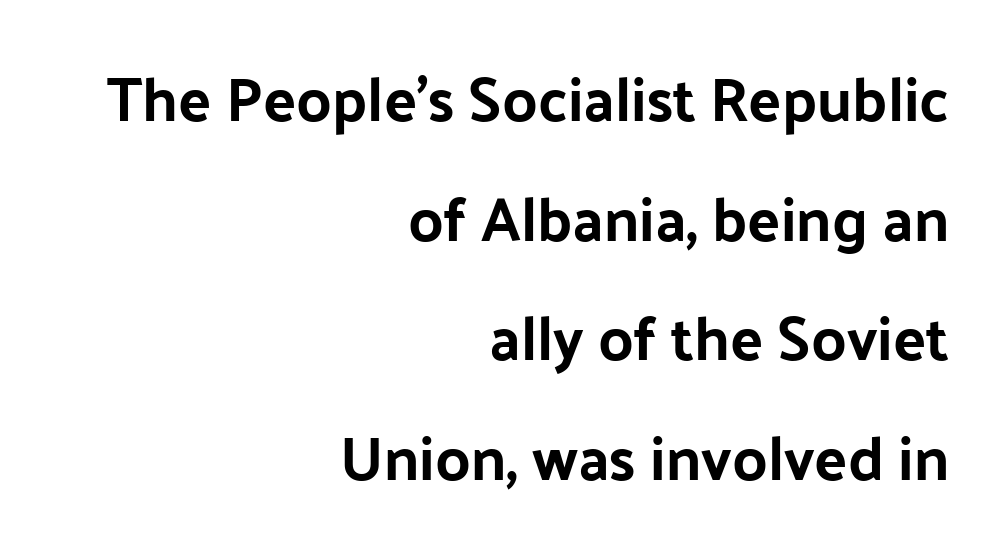
Q: Is the text italic (slanted)? A: No, it is upright.
Q: Is the typeface a serif or a sans-serif typeface? A: Sans-serif.
Q: Is the text underlined? A: No.
Q: How is the paragraph aligned? A: Right-aligned.
Q: Is the spacing between letters normal or unusually wide? A: Normal.
Q: Is the spacing between lines tight, normal or loose? A: Loose.
Q: Width (condensed, normal, or wide)? A: Normal.
Q: Stroke contrast? A: Low.
Q: x-height? A: Medium.
Q: Monospaced? A: No.
